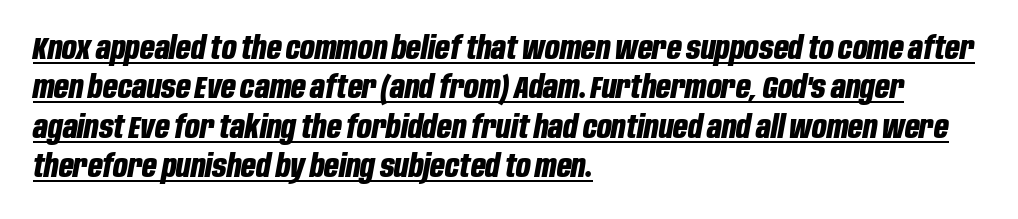
{"italic": "yes", "lean": "right", "slant_degrees": 10, "bold": "yes", "weight": "bold", "width": "condensed", "stroke_contrast": "low", "x_height": "large", "monospaced": "no", "underline": "yes", "align": "left", "line_spacing_ratio": 1.23, "letter_spacing": "normal", "letter_spacing_em": 0.0, "glyph_px": 32}
